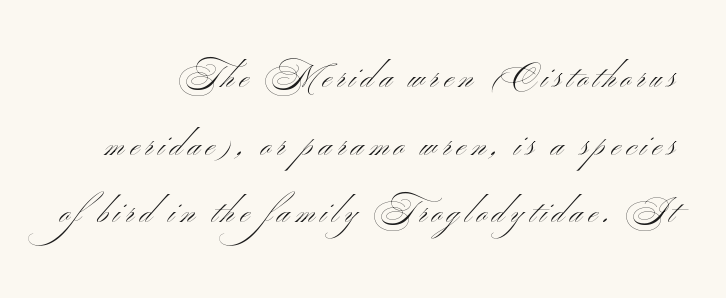
{"serif": "no", "bold": "no", "weight": "light", "width": "wide", "stroke_contrast": "medium", "x_height": "small", "monospaced": "no", "underline": "no", "line_spacing": "loose", "line_spacing_ratio": 2.11, "glyph_px": 32}
